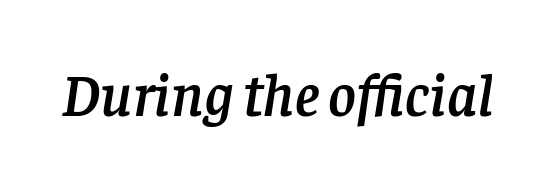
{"serif": "yes", "italic": "yes", "lean": "right", "slant_degrees": 8, "width": "normal", "stroke_contrast": "low", "x_height": "large", "monospaced": "no", "underline": "no", "letter_spacing": "normal", "letter_spacing_em": 0.0, "glyph_px": 60}
